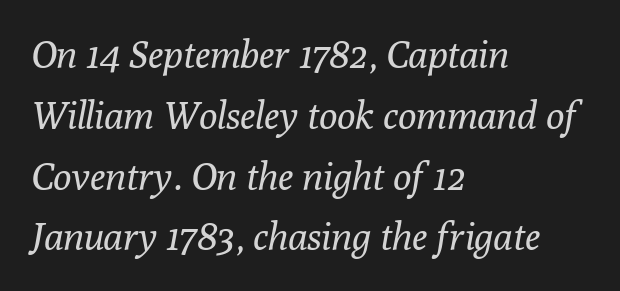
The image shows 38 px regular-weight serif type, italic (leaning right); set left-aligned, normal line spacing (1.6x), normal letter spacing, not underlined; low stroke contrast and a medium x-height.
